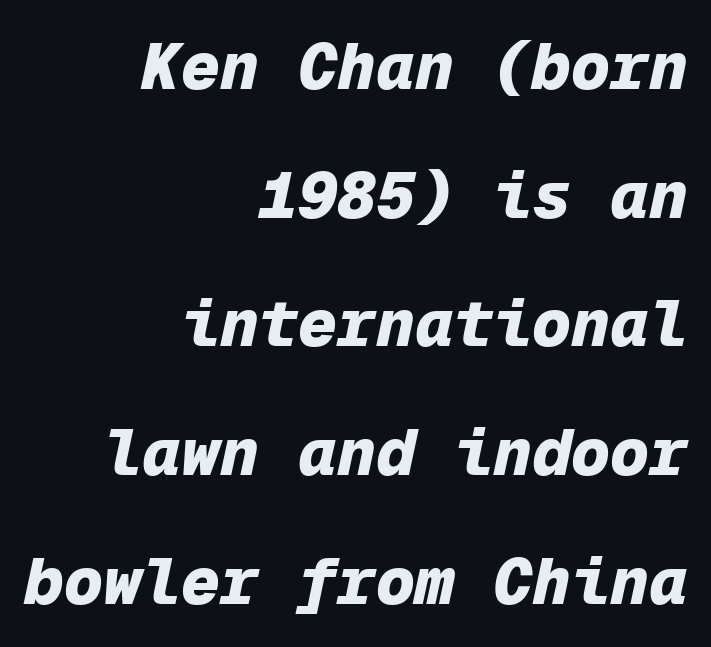
The image shows 65 px heavy type, italic (leaning right), monospaced; set right-aligned, loose line spacing (1.98x), normal letter spacing, not underlined; low stroke contrast and a medium x-height.
